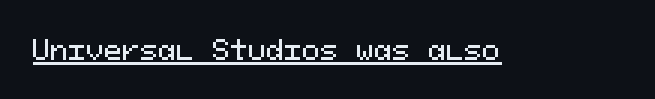
Q: Is the text italic (slanted)? A: No, it is upright.
Q: Is the text underlined? A: Yes.
Q: Is the spacing between letters normal or unusually wide? A: Normal.
